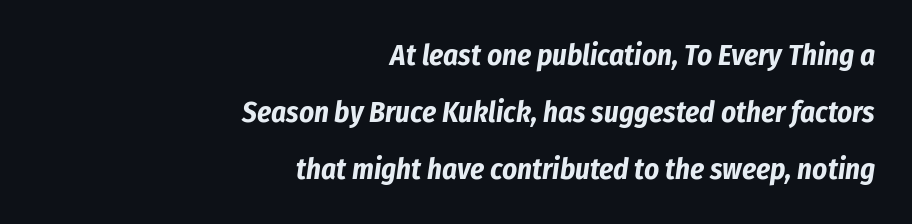
{"italic": "yes", "lean": "right", "slant_degrees": 8, "bold": "yes", "weight": "bold", "width": "condensed", "stroke_contrast": "low", "x_height": "medium", "monospaced": "no", "underline": "no", "align": "right", "line_spacing": "loose", "line_spacing_ratio": 1.96, "letter_spacing": "normal", "letter_spacing_em": 0.0, "glyph_px": 29}
